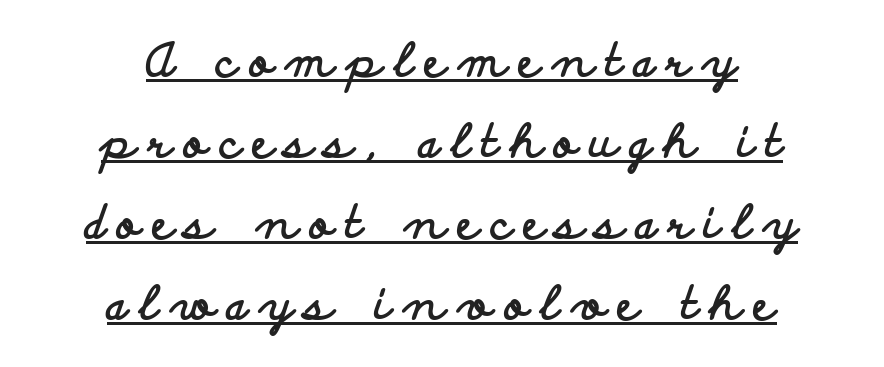
Look at the bottom of the vertical strokes: they stop flat, with no serifs. Think of a printed novel: that variable character pitch is what you see here. Heft: maximum for text — a bold. Short and long lines alike share a common midpoint.
